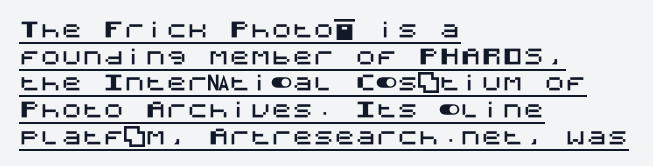
Teacher's note: observe the even left margin — that is flush-left alignment. Letter spacing: default. Rows of type keep a routine distance in the vertical direction. The type sits square on the baseline with zero lean. This is underlined copy, the kind a proofreader might mark for attention.
